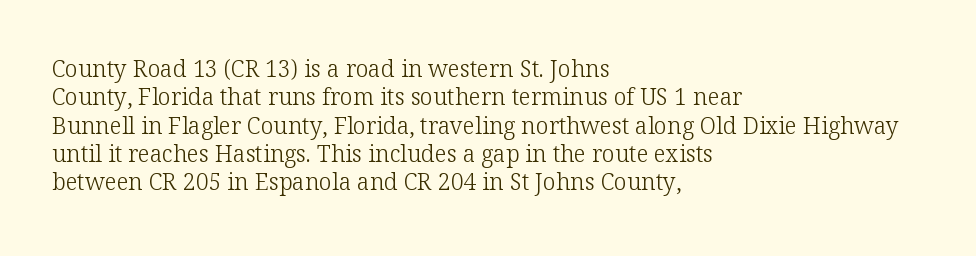
The image shows 23 px text type, upright; set left-aligned, line spacing 1.23x, normal letter spacing, not underlined.
